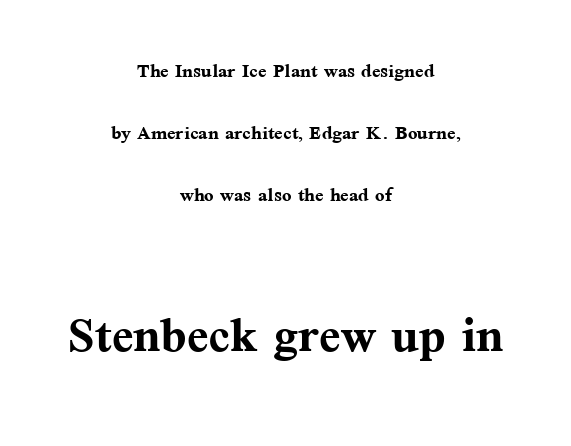
Q: Is the text bold? A: Yes.
Q: Is the text italic (slanted)? A: No, it is upright.
Q: Is the typeface a serif or a sans-serif typeface? A: Serif.
Q: Is the text underlined? A: No.
Q: How is the paragraph aligned? A: Centered.
Q: Is the spacing between letters normal or unusually wide? A: Normal.
Q: Is the spacing between lines tight, normal or loose? A: Loose.
Q: Which block of text is set in a larger size, the first (top) or the second (bottom)? A: The second (bottom) one.
Q: Width (condensed, normal, or wide)? A: Normal.
Q: Stroke contrast? A: Medium.
Q: x-height? A: Medium.
Q: Monospaced? A: No.
